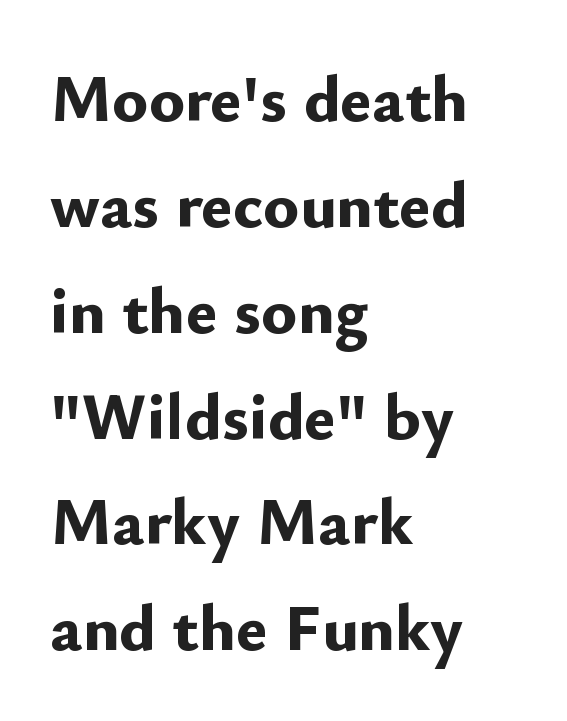
{"serif": "no", "italic": "no", "bold": "yes", "weight": "bold", "width": "normal", "stroke_contrast": "low", "x_height": "small", "monospaced": "no", "underline": "no", "align": "left", "line_spacing": "normal", "line_spacing_ratio": 1.58, "letter_spacing": "normal", "letter_spacing_em": 0.0, "glyph_px": 67}
